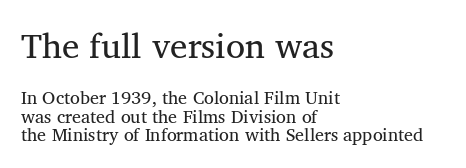
Q: Is the text bold? A: No.
Q: Is the text italic (slanted)? A: No, it is upright.
Q: Is the typeface a serif or a sans-serif typeface? A: Serif.
Q: Is the text underlined? A: No.
Q: How is the paragraph aligned? A: Left-aligned.
Q: Is the spacing between letters normal or unusually wide? A: Normal.
Q: Is the spacing between lines tight, normal or loose? A: Tight.
Q: Which block of text is set in a larger size, the first (top) or the second (bottom)? A: The first (top) one.
Q: Width (condensed, normal, or wide)? A: Normal.
Q: Stroke contrast? A: Medium.
Q: x-height? A: Medium.
Q: Monospaced? A: No.
